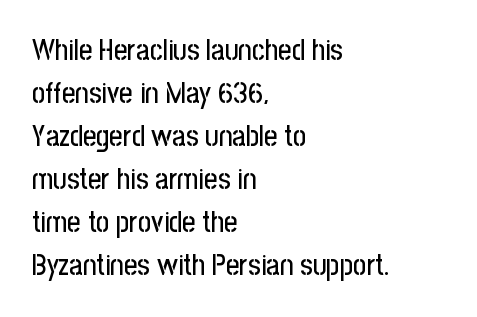
Q: Is the text italic (slanted)? A: No, it is upright.
Q: Is the typeface a serif or a sans-serif typeface? A: Sans-serif.
Q: Is the text underlined? A: No.
Q: How is the paragraph aligned? A: Left-aligned.
Q: Is the spacing between letters normal or unusually wide? A: Normal.
Q: Is the spacing between lines tight, normal or loose? A: Normal.
Q: Width (condensed, normal, or wide)? A: Condensed.
Q: Stroke contrast? A: Low.
Q: x-height? A: Medium.
Q: Monospaced? A: No.
